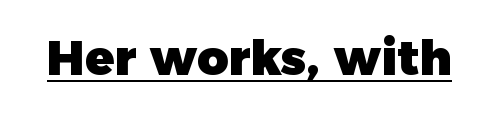
Plenty of ink on the page — the face is bold. Glance below the letters and you will spot a drawn line. These lines are composed in type without serifs. The tracking reads as untouched default to a designer's eye. Each letter keeps its own natural width here, so spacing adapts to shape.
